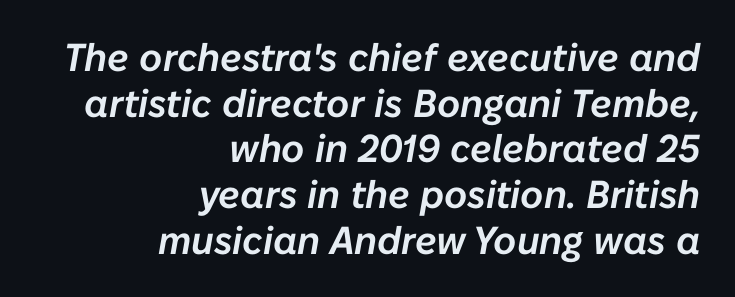
Compared with typical body copy, the letter spacing here is the same. The string is rendered with underlining switched off. Each letter keeps its own natural width here, so spacing adapts to shape. Rendered with sloped, italic letterforms. Alignment: flush right.
